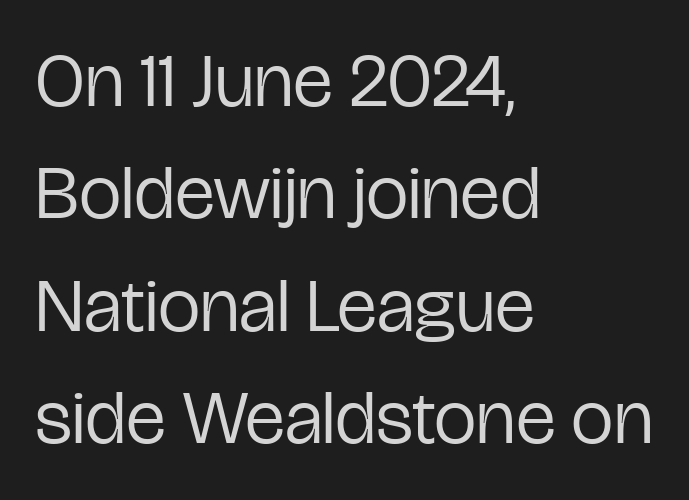
The image shows 76 px regular-weight, condensed sans-serif type, upright; set left-aligned, normal line spacing (1.48x), normal letter spacing, not underlined; low stroke contrast and a medium x-height.
